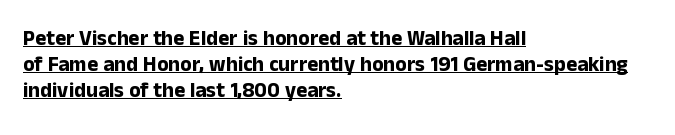
Q: Is the text bold? A: Yes.
Q: Is the text italic (slanted)? A: No, it is upright.
Q: Is the text underlined? A: Yes.
Q: How is the paragraph aligned? A: Left-aligned.
Q: Is the spacing between letters normal or unusually wide? A: Normal.
Q: Is the spacing between lines tight, normal or loose? A: Normal.
